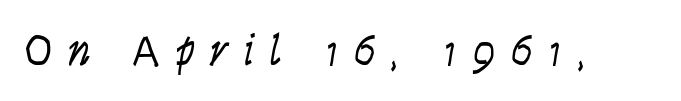
No word sits above an underline. The type family on display is of the sans-serif kind. Weight: not bold — regular or lighter. Character widths vary here, with narrow letters taking less room than wide ones. Inter-character spacing is expanded well beyond the font's built-in metrics.
